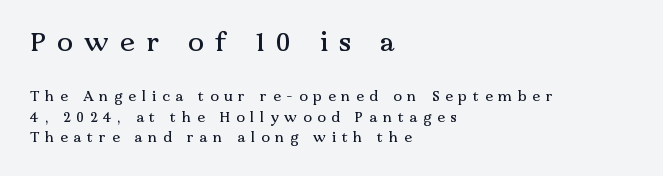
Q: Is the text italic (slanted)? A: No, it is upright.
Q: Is the text underlined? A: No.
Q: How is the paragraph aligned? A: Left-aligned.
Q: Is the spacing between letters normal or unusually wide? A: Unusually wide.
Q: Is the spacing between lines tight, normal or loose? A: Normal.
Q: Which block of text is set in a larger size, the first (top) or the second (bottom)? A: The first (top) one.
